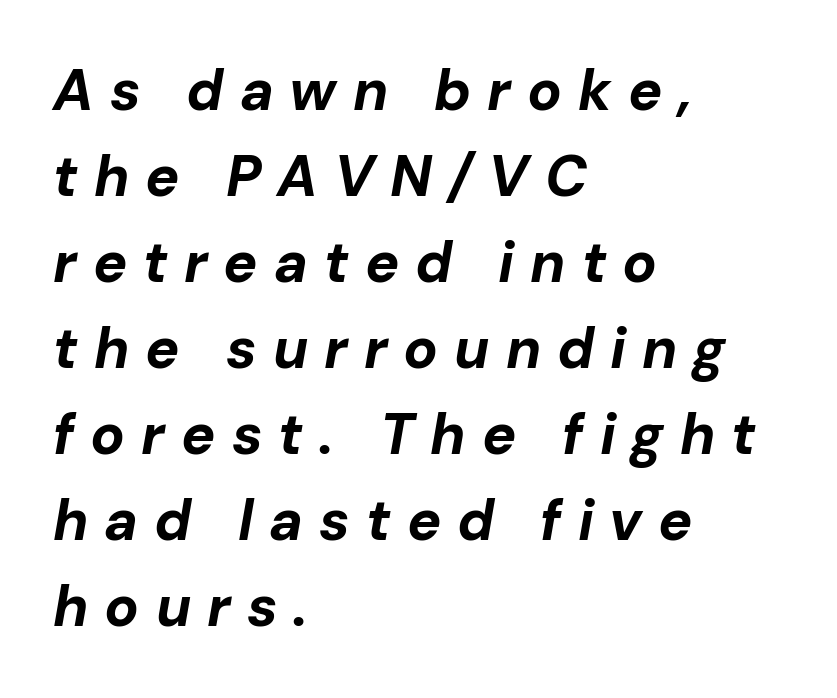
The image shows 57 px bold type, italic (leaning right); set left-aligned, normal line spacing (1.51x), unusually wide letter spacing (+0.28 em), not underlined; low stroke contrast and a medium x-height.
